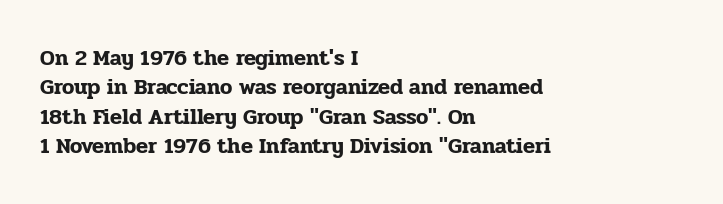
Q: Is the text italic (slanted)? A: No, it is upright.
Q: Is the text underlined? A: No.
Q: How is the paragraph aligned? A: Left-aligned.
Q: Is the spacing between letters normal or unusually wide? A: Normal.
Q: Is the spacing between lines tight, normal or loose? A: Normal.
